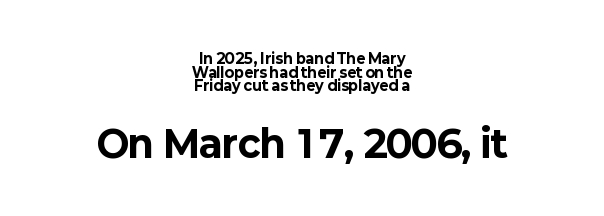
Q: Is the text bold? A: Yes.
Q: Is the text italic (slanted)? A: No, it is upright.
Q: Is the typeface a serif or a sans-serif typeface? A: Sans-serif.
Q: Is the text underlined? A: No.
Q: How is the paragraph aligned? A: Centered.
Q: Is the spacing between letters normal or unusually wide? A: Normal.
Q: Is the spacing between lines tight, normal or loose? A: Tight.
Q: Which block of text is set in a larger size, the first (top) or the second (bottom)? A: The second (bottom) one.
Q: Width (condensed, normal, or wide)? A: Normal.
Q: Stroke contrast? A: Low.
Q: x-height? A: Medium.
Q: Monospaced? A: No.
